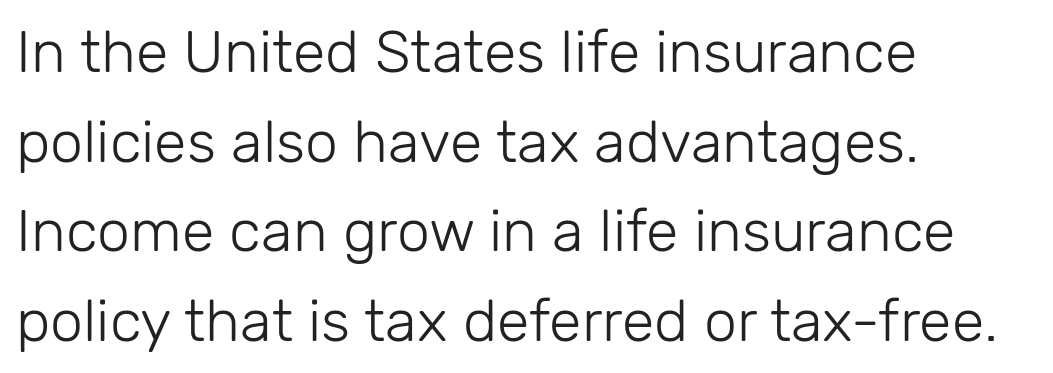
Q: Is the text bold? A: No.
Q: Is the text italic (slanted)? A: No, it is upright.
Q: Is the typeface a serif or a sans-serif typeface? A: Sans-serif.
Q: Is the text underlined? A: No.
Q: How is the paragraph aligned? A: Left-aligned.
Q: Is the spacing between letters normal or unusually wide? A: Normal.
Q: Is the spacing between lines tight, normal or loose? A: Normal.
Q: Width (condensed, normal, or wide)? A: Normal.
Q: Stroke contrast? A: Low.
Q: x-height? A: Medium.
Q: Monospaced? A: No.
